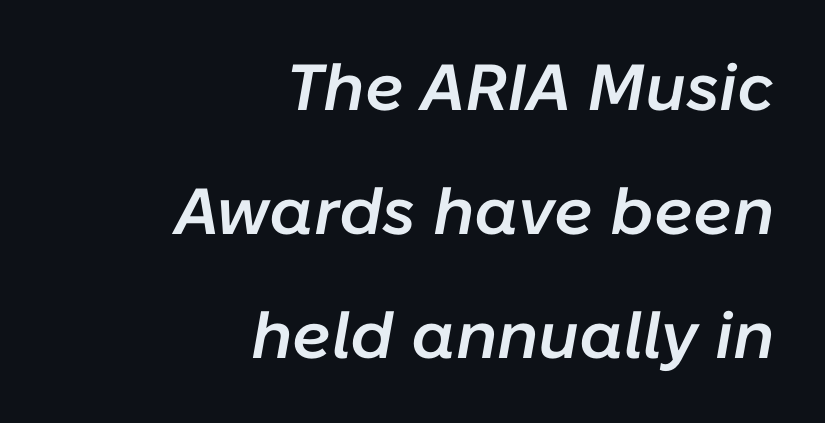
The image shows 65 px semibold type, italic (leaning right); set right-aligned, loose line spacing (1.91x), normal letter spacing, not underlined; low stroke contrast and a medium x-height.
